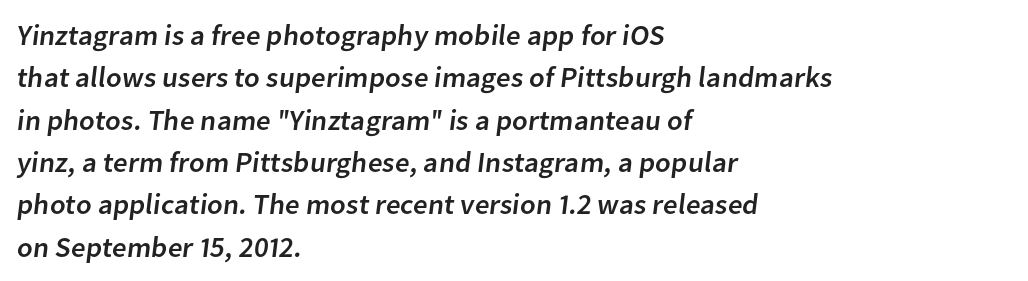
Q: Is the typeface a serif or a sans-serif typeface? A: Sans-serif.
Q: Is the text underlined? A: No.
Q: How is the paragraph aligned? A: Left-aligned.
Q: Is the spacing between letters normal or unusually wide? A: Normal.
Q: Is the spacing between lines tight, normal or loose? A: Normal.
Q: Width (condensed, normal, or wide)? A: Normal.
Q: Stroke contrast? A: Low.
Q: x-height? A: Medium.
Q: Monospaced? A: No.
